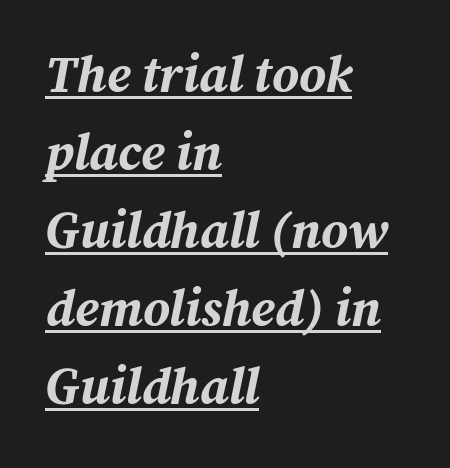
Q: Is the text bold? A: Yes.
Q: Is the text italic (slanted)? A: Yes, it leans right by about 12 degrees.
Q: Is the text underlined? A: Yes.
Q: How is the paragraph aligned? A: Left-aligned.
Q: Is the spacing between letters normal or unusually wide? A: Normal.
Q: Is the spacing between lines tight, normal or loose? A: Normal.
Q: Width (condensed, normal, or wide)? A: Normal.
Q: Stroke contrast? A: Medium.
Q: x-height? A: Medium.
Q: Monospaced? A: No.
